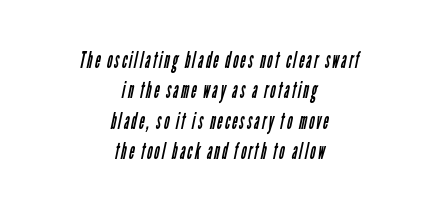
The image shows 23 px text type; set centered, normal line spacing (1.32x), not underlined.
